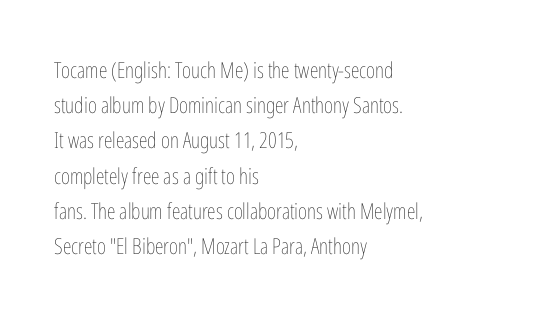
{"italic": "no", "bold": "no", "underline": "no", "align": "left", "line_spacing": "normal", "line_spacing_ratio": 1.6, "letter_spacing": "normal", "letter_spacing_em": 0.0, "glyph_px": 22}
